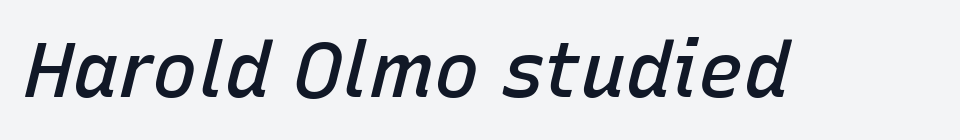
Q: Is the text bold? A: Semi-bold.
Q: Is the text italic (slanted)? A: Yes, it leans right by about 15 degrees.
Q: Is the text underlined? A: No.
Q: Is the spacing between letters normal or unusually wide? A: Normal.
Q: Width (condensed, normal, or wide)? A: Normal.
Q: Stroke contrast? A: Low.
Q: x-height? A: Medium.
Q: Monospaced? A: No.
